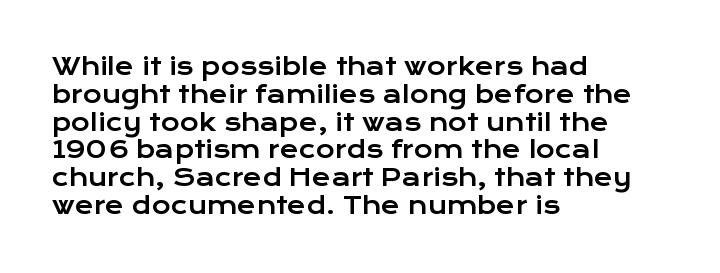
The image shows 23 px text type, upright; set left-aligned, line spacing 1.21x, normal letter spacing, not underlined.
